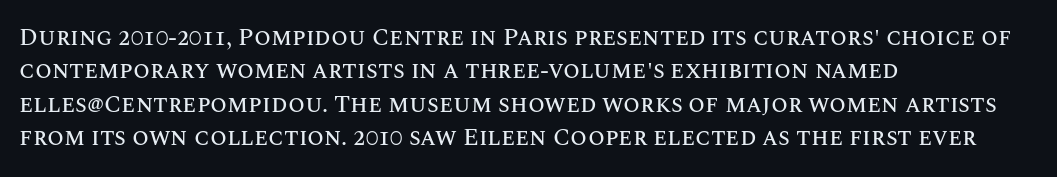
Style check: upright. Bare-footed words on every line. The passage shown has conventional tracking throughout. If you measured baseline to baseline, you'd find a middling distance. A student would call this left alignment; a typographer would say flush left, rag right.
